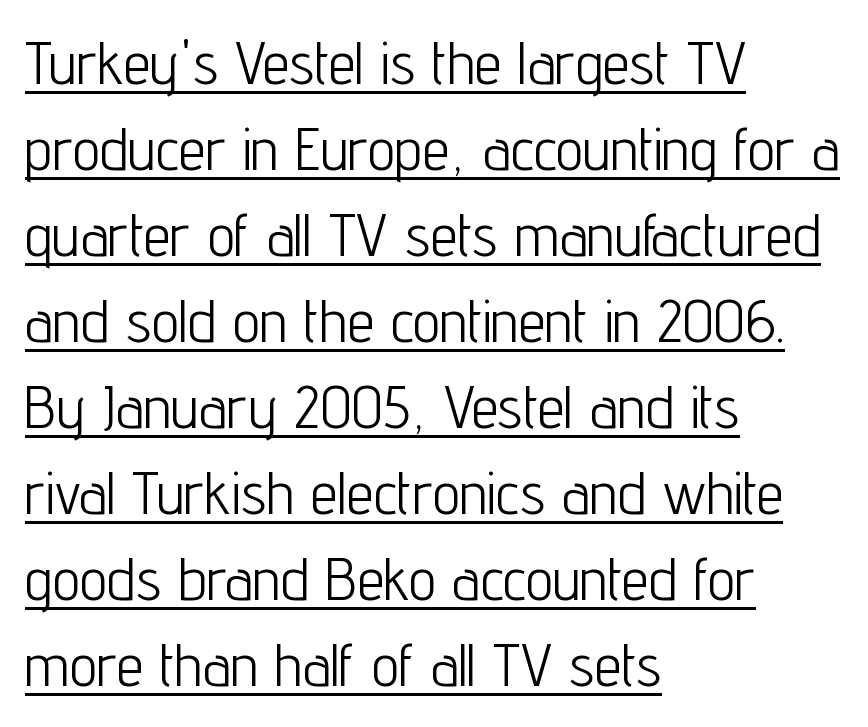
{"serif": "no", "italic": "no", "bold": "no", "weight": "light", "width": "condensed", "stroke_contrast": "low", "x_height": "medium", "monospaced": "no", "underline": "yes", "align": "left", "line_spacing": "normal", "line_spacing_ratio": 1.41, "letter_spacing": "normal", "letter_spacing_em": 0.0, "glyph_px": 61}
